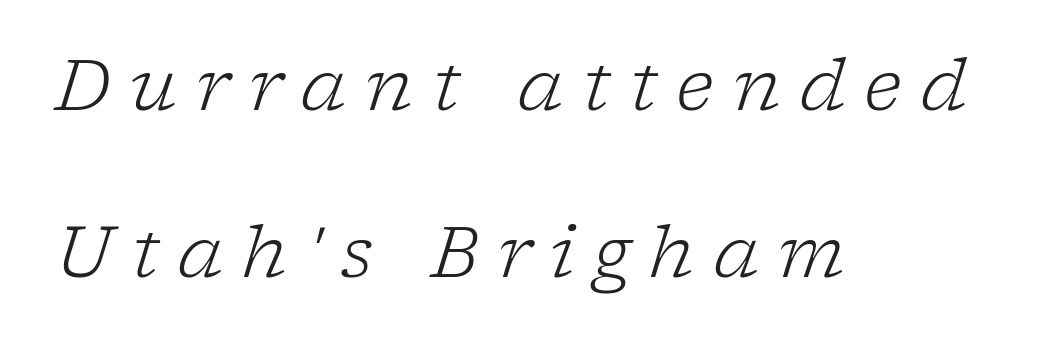
A typesetter would label this face a serif. This rendering widens character spacing well past its baseline value. Heft: none added — not bold. The words here are not underlined.
